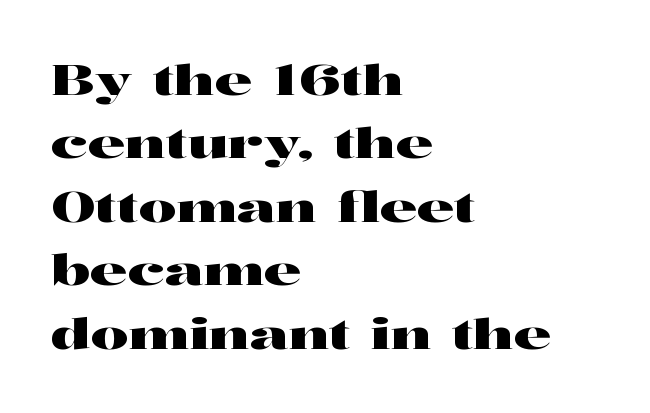
The image shows 42 px wide serif type, upright; set left-aligned, normal line spacing (1.51x), normal letter spacing, not underlined; high stroke contrast and a medium x-height.
